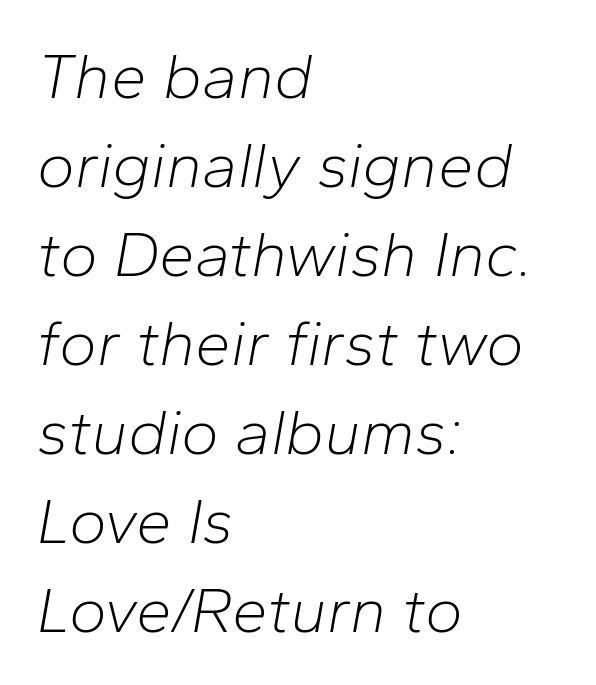
{"italic": "yes", "lean": "right", "slant_degrees": 10, "bold": "no", "weight": "light", "width": "normal", "stroke_contrast": "low", "x_height": "medium", "monospaced": "no", "underline": "no", "align": "left", "line_spacing": "normal", "line_spacing_ratio": 1.39, "letter_spacing": "normal", "letter_spacing_em": 0.0, "glyph_px": 64}
